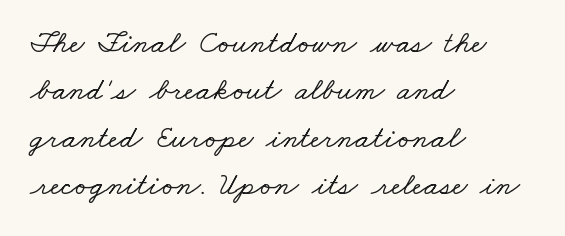
Line starts are locked; line ends wander. The rendering keeps characters at their native spacing. Check where the strokes stop: tiny serifs finish them off. These lines sit exactly where default settings would place them.
